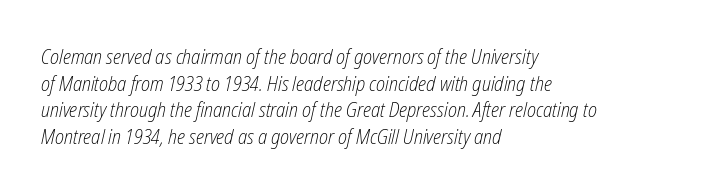
Q: Is the text bold? A: No.
Q: Is the text italic (slanted)? A: Yes, it leans right by about 12 degrees.
Q: Is the text underlined? A: No.
Q: How is the paragraph aligned? A: Left-aligned.
Q: Is the spacing between letters normal or unusually wide? A: Normal.
Q: Is the spacing between lines tight, normal or loose? A: Normal.
